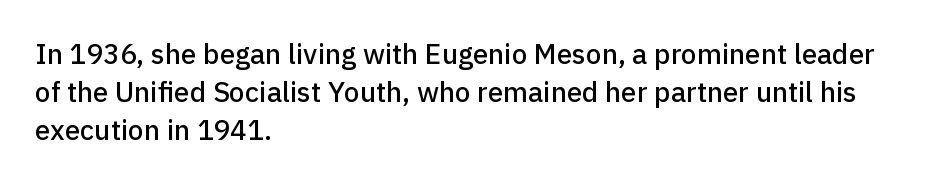
The space beneath each line is pristine and unruled. This rendering employs a face without finishing strokes, i.e., a sans-serif. Every row of glyphs begins at an identical x-position on the left. The face used here is proportionally spaced, like ordinary book or web type.
